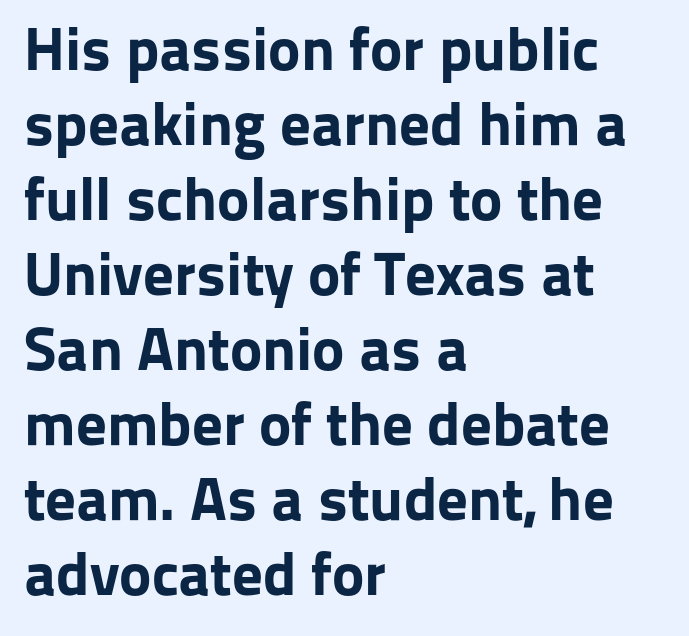
Each glyph is drawn with heavy, bold strokes. This sample uses an upright cut, with every glyph sitting square on the baseline. Alignment: flush left. The horizontal fit of the characters is conventional and even. Looks like regular typesetting: each glyph gets only the width it needs.
